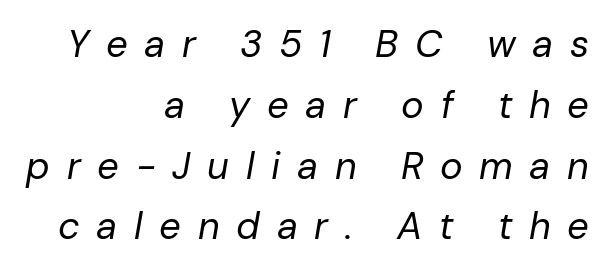
The image shows 38 px regular-weight type, italic (leaning right); set right-aligned, normal line spacing (1.6x), unusually wide letter spacing (+0.44 em), not underlined; low stroke contrast and a medium x-height.
